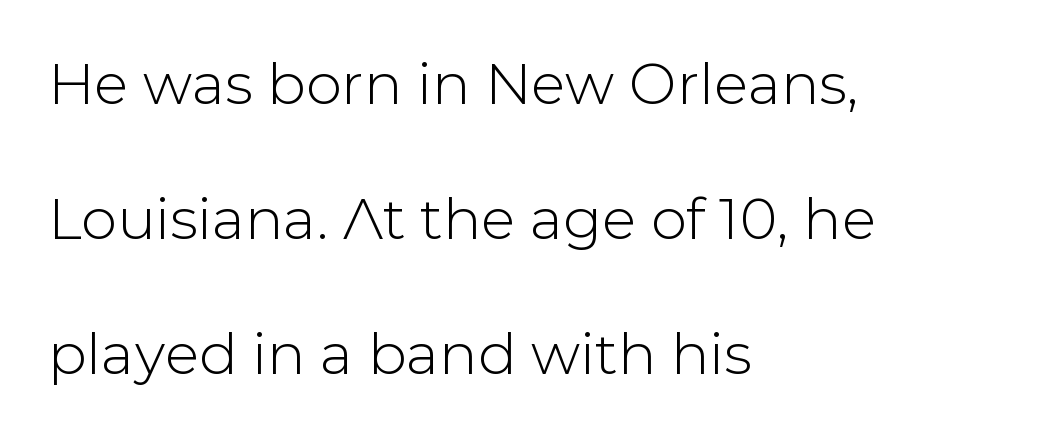
Every stem runs plumb, perpendicular to the baseline. This rendering features lettering with no underline. Widely set lines give the paragraph a tall, airy silhouette. Each word holds together tightly as a unit, with standard inter-letter gaps. Here the designer chose a conventional face with non-uniform glyph widths.
